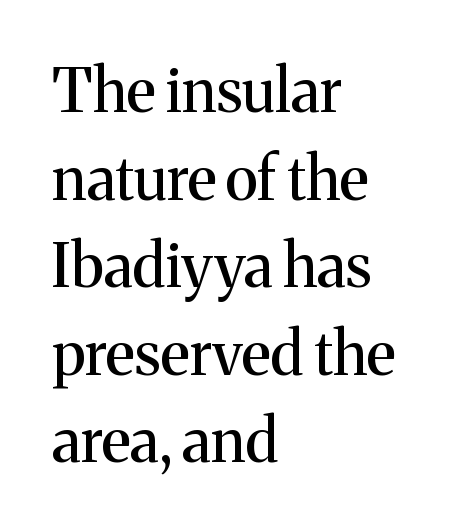
{"serif": "yes", "italic": "no", "width": "normal", "stroke_contrast": "medium", "x_height": "medium", "monospaced": "no", "underline": "no", "align": "left", "line_spacing": "normal", "line_spacing_ratio": 1.46, "letter_spacing": "normal", "letter_spacing_em": 0.0, "glyph_px": 60}
